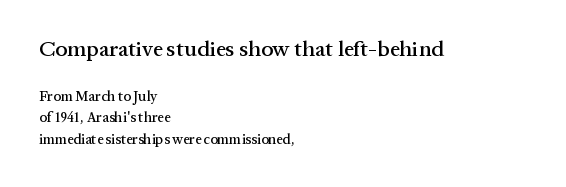
Q: Is the text italic (slanted)? A: No, it is upright.
Q: Is the text underlined? A: No.
Q: How is the paragraph aligned? A: Left-aligned.
Q: Is the spacing between letters normal or unusually wide? A: Normal.
Q: Is the spacing between lines tight, normal or loose? A: Normal.
Q: Which block of text is set in a larger size, the first (top) or the second (bottom)? A: The first (top) one.
